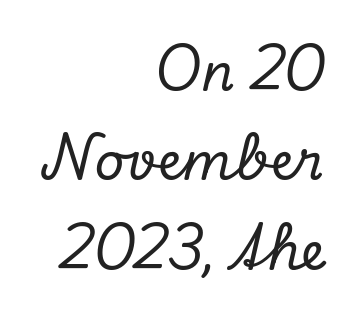
Is this a sans? No — the strokes have serifs. The passage shown is typed in a proportional face where columns would drift. The rendering anchors every line to the right-hand side. Standard letterfit; no display-style spreading of the glyphs. Has an underline been added? It has not.
